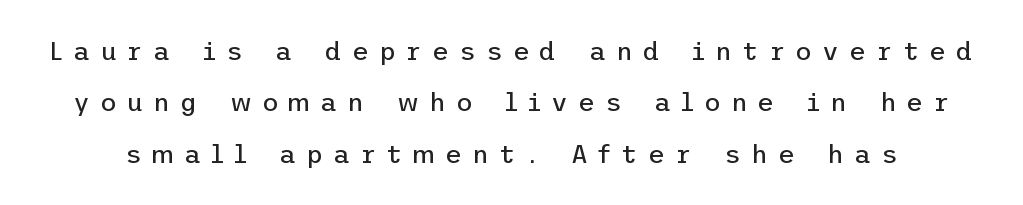
Has an underline been added? It has not. Does the lettering tilt? It doesn't — this is upright. A typesetter would call this leading open, well beyond the default. Compared with a typical body face, this is equally light or lighter still.
